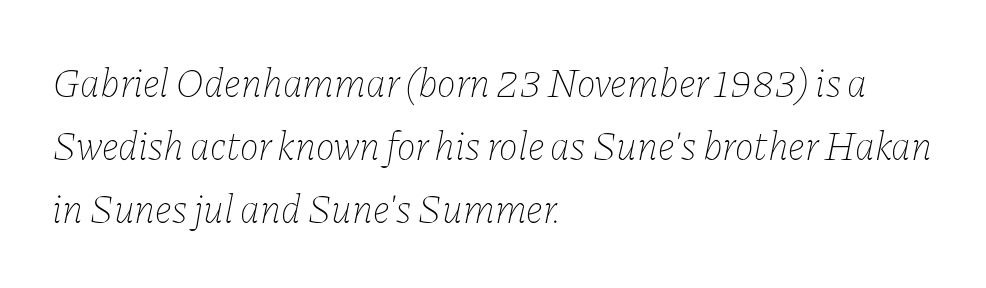
{"italic": "yes", "lean": "right", "slant_degrees": 11, "bold": "no", "weight": "thin", "width": "normal", "stroke_contrast": "low", "x_height": "medium", "monospaced": "no", "underline": "no", "align": "left", "line_spacing": "normal", "line_spacing_ratio": 1.57, "letter_spacing": "normal", "letter_spacing_em": 0.0, "glyph_px": 40}
